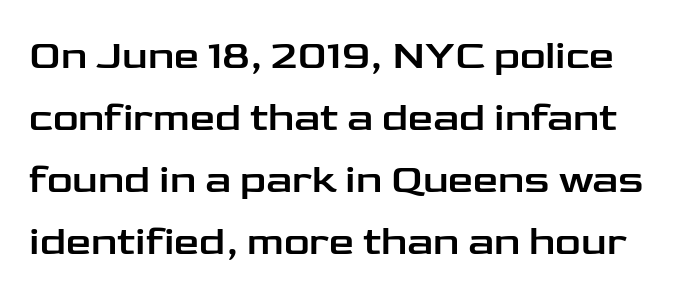
The image shows 40 px wide sans-serif type, upright; set normal line spacing (1.55x), normal letter spacing, not underlined; low stroke contrast and a medium x-height.
